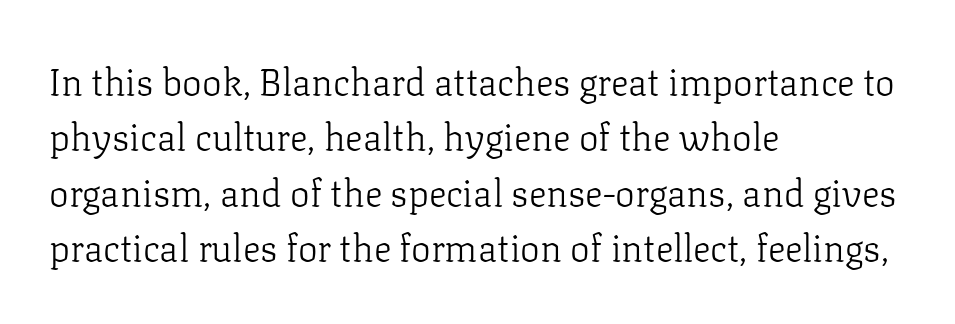
Q: Is the text bold? A: No.
Q: Is the text italic (slanted)? A: No, it is upright.
Q: Is the typeface a serif or a sans-serif typeface? A: Serif.
Q: Is the text underlined? A: No.
Q: How is the paragraph aligned? A: Left-aligned.
Q: Is the spacing between letters normal or unusually wide? A: Normal.
Q: Is the spacing between lines tight, normal or loose? A: Normal.
Q: Width (condensed, normal, or wide)? A: Normal.
Q: Stroke contrast? A: Low.
Q: x-height? A: Medium.
Q: Monospaced? A: No.
